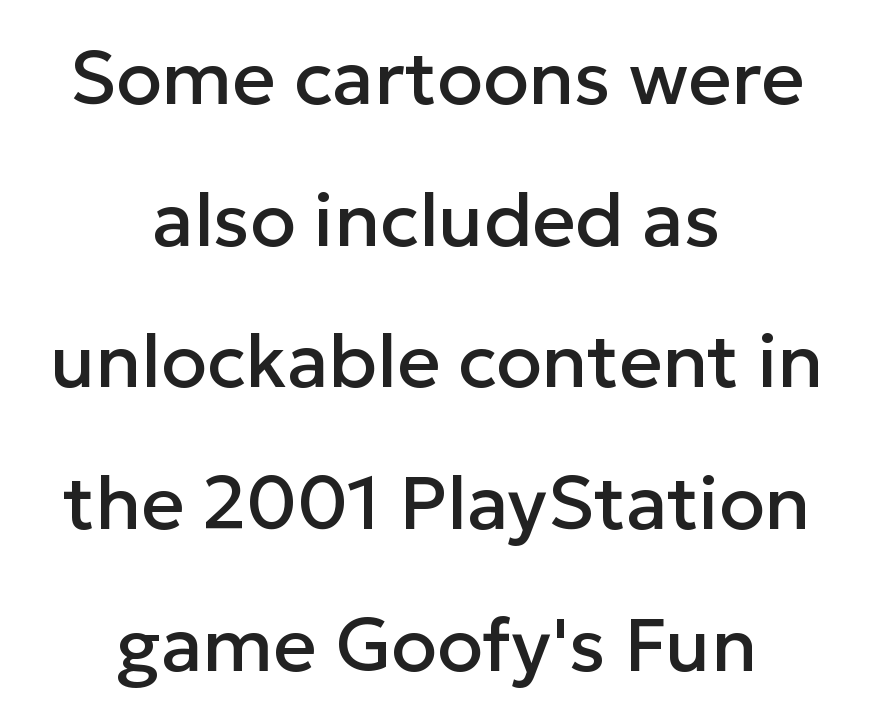
In terms of letterspacing, this is plain default setting. Which margin do the lines hug? Neither — every line sits in the middle. The words here are not underlined. Think of a printed novel: that variable character pitch is what you see here.
